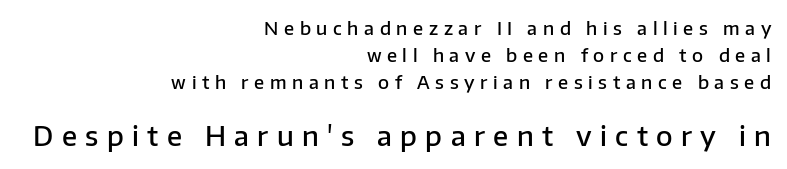
Q: Is the text bold? A: Semi-bold.
Q: Is the text italic (slanted)? A: No, it is upright.
Q: Is the text underlined? A: No.
Q: How is the paragraph aligned? A: Right-aligned.
Q: Is the spacing between letters normal or unusually wide? A: Unusually wide.
Q: Is the spacing between lines tight, normal or loose? A: Normal.
Q: Which block of text is set in a larger size, the first (top) or the second (bottom)? A: The second (bottom) one.
